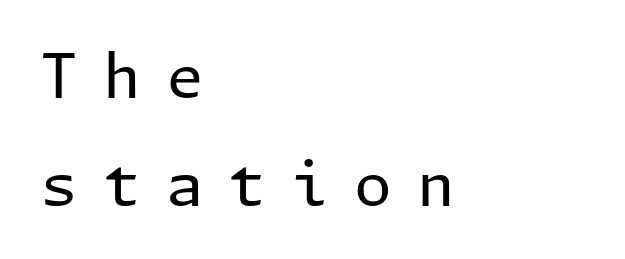
Q: Is the text bold? A: No.
Q: Is the text italic (slanted)? A: No, it is upright.
Q: Is the typeface a serif or a sans-serif typeface? A: Sans-serif.
Q: Is the text underlined? A: No.
Q: How is the paragraph aligned? A: Left-aligned.
Q: Is the spacing between letters normal or unusually wide? A: Unusually wide.
Q: Width (condensed, normal, or wide)? A: Normal.
Q: Stroke contrast? A: Low.
Q: x-height? A: Medium.
